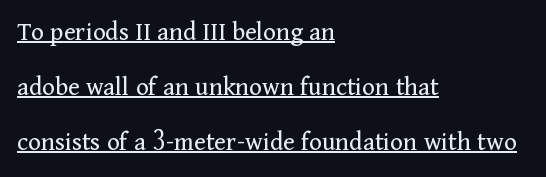
The image shows 27 px text type, upright; set left-aligned, loose line spacing (2.04x), normal letter spacing, underlined.
